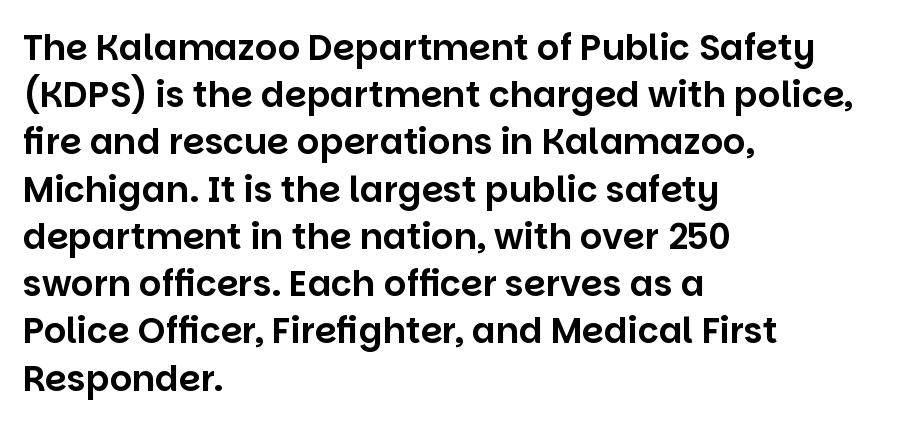
{"serif": "no", "italic": "no", "width": "normal", "stroke_contrast": "low", "x_height": "large", "monospaced": "no", "underline": "no", "align": "left", "line_spacing": "normal", "line_spacing_ratio": 1.35, "letter_spacing": "normal", "letter_spacing_em": 0.0, "glyph_px": 35}
